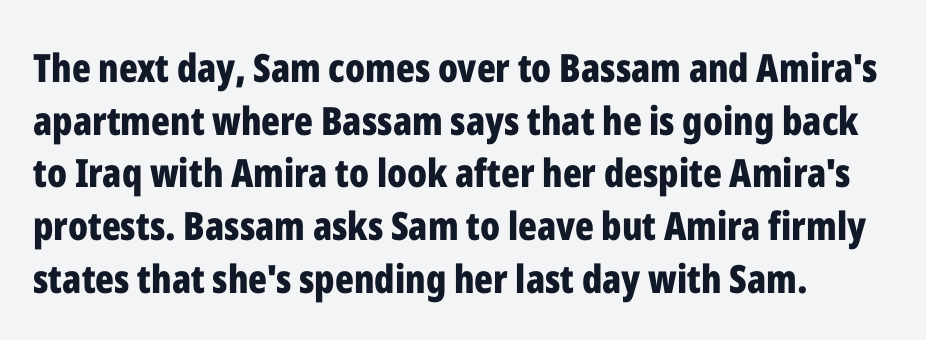
Q: Is the text bold? A: Yes.
Q: Is the text italic (slanted)? A: No, it is upright.
Q: Is the typeface a serif or a sans-serif typeface? A: Sans-serif.
Q: Is the text underlined? A: No.
Q: Is the spacing between letters normal or unusually wide? A: Normal.
Q: Is the spacing between lines tight, normal or loose? A: Normal.
Q: Width (condensed, normal, or wide)? A: Condensed.
Q: Stroke contrast? A: Low.
Q: x-height? A: Medium.
Q: Monospaced? A: No.
